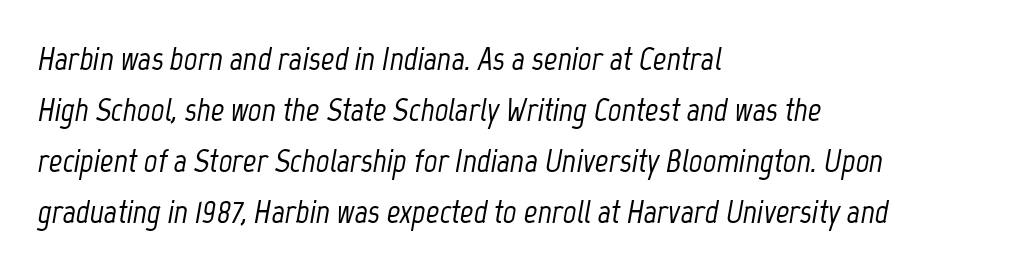
The image shows 33 px condensed type, italic (leaning right); set left-aligned, normal line spacing (1.55x), normal letter spacing, not underlined; low stroke contrast and a medium x-height.
